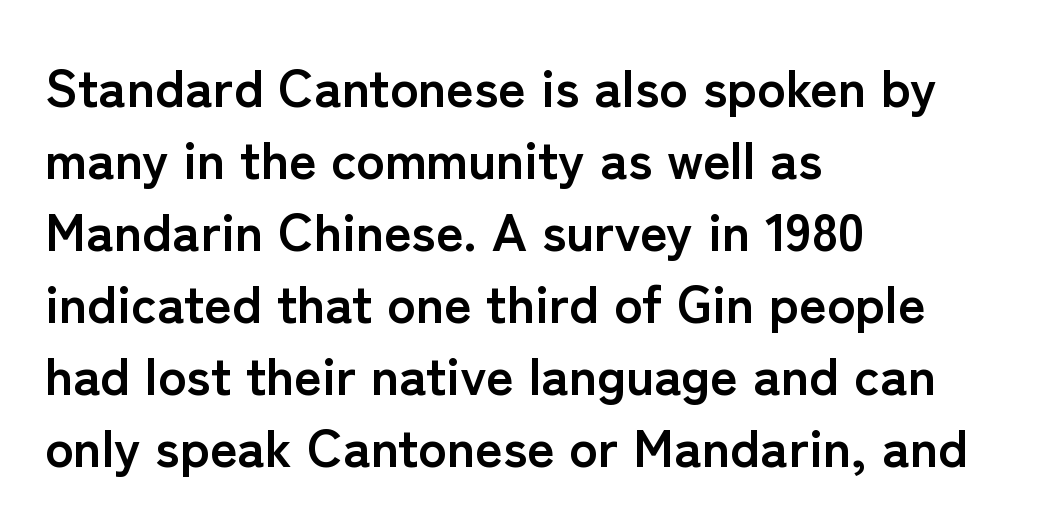
Looks like regular typesetting: each glyph gets only the width it needs. The rendering uses a moderate line-height, typical for paragraphs. Grotesque or geometric, the face here clearly has no serifs. Short note: letters normally spaced. Emphasis by weight is at full strength: bold. Compared with a centered layout, this one pins lines to the left instead.
